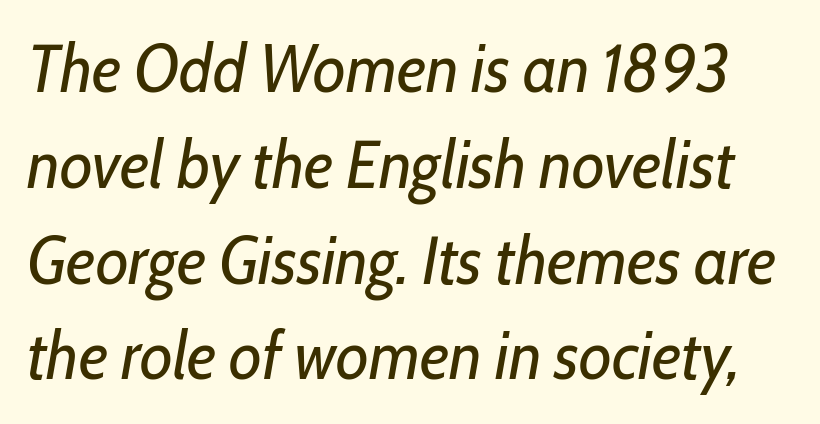
Q: Is the text bold? A: No.
Q: Is the text italic (slanted)? A: Yes, it leans right by about 10 degrees.
Q: Is the text underlined? A: No.
Q: Is the spacing between letters normal or unusually wide? A: Normal.
Q: Is the spacing between lines tight, normal or loose? A: Normal.
Q: Width (condensed, normal, or wide)? A: Condensed.
Q: Stroke contrast? A: Low.
Q: x-height? A: Medium.
Q: Monospaced? A: No.
